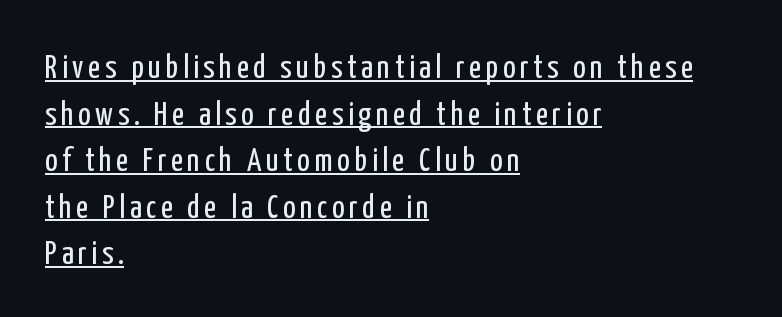
Q: Is the text bold? A: No.
Q: Is the text italic (slanted)? A: No, it is upright.
Q: Is the typeface a serif or a sans-serif typeface? A: Sans-serif.
Q: Is the text underlined? A: Yes.
Q: How is the paragraph aligned? A: Left-aligned.
Q: Is the spacing between lines tight, normal or loose? A: Normal.
Q: Width (condensed, normal, or wide)? A: Condensed.
Q: Stroke contrast? A: Low.
Q: x-height? A: Medium.
Q: Monospaced? A: No.
